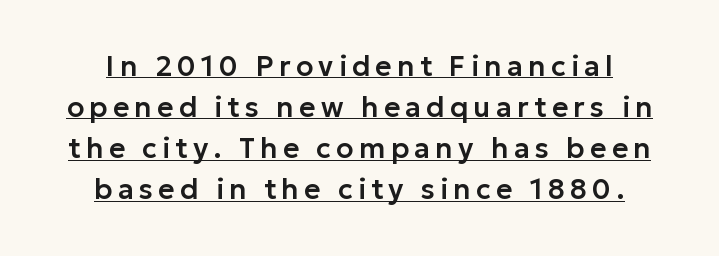
The image shows 28 px sans-serif type, upright; set normal line spacing (1.47x), underlined; low stroke contrast and a medium x-height.
